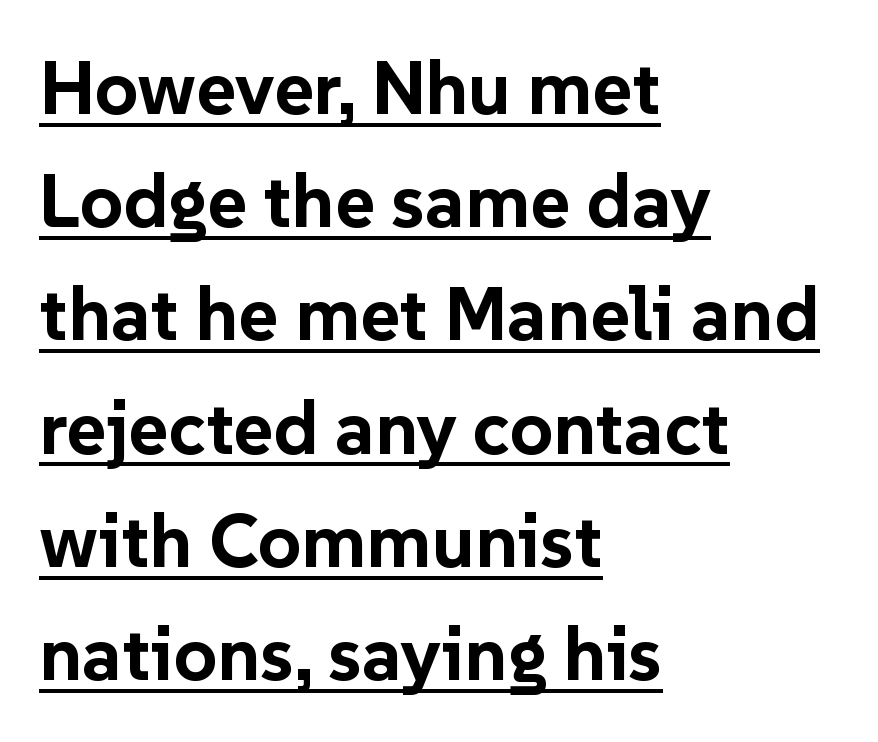
The text block is weighted toward the left margin, trailing off unevenly rightward. Regular leading. The glyphs are accompanied by a horizontal stroke just below them. This rendering leaves character spacing at its baseline value. Each letter's strokes conclude bluntly, with no projecting serifs.
